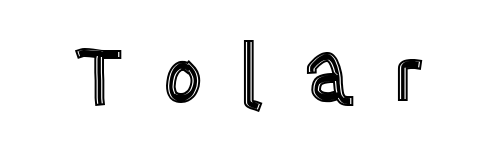
Q: Is the text italic (slanted)? A: No, it is upright.
Q: Is the text underlined? A: No.
Q: Is the spacing between letters normal or unusually wide? A: Unusually wide.
Q: Width (condensed, normal, or wide)? A: Condensed.
Q: x-height? A: Large.
Q: Monospaced? A: No.
